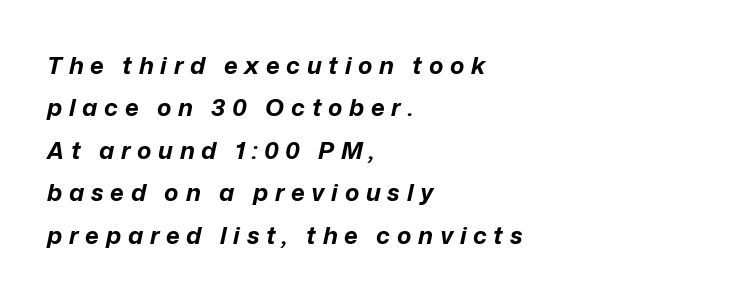
The image shows 24 px bold type, italic (leaning right); set left-aligned, line spacing 1.77x, unusually wide letter spacing (+0.28 em), not underlined.
